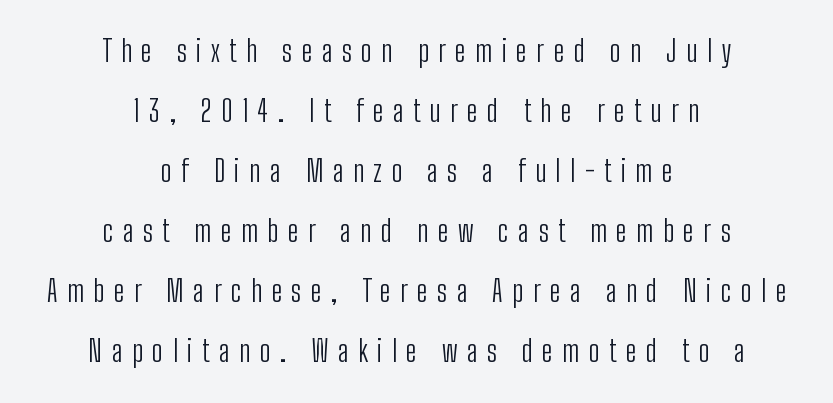
What stands out about the letter spacing? Its width — letters are far apart. These lines are rendered in a variable-pitch font. One glance says open: line gaps are wider than usual. Reading down the block, each line starts at a different indent, mirrored at its end. The typeface has the unassuming heft of standard copy or less. The gap between lines stays unmarked.
